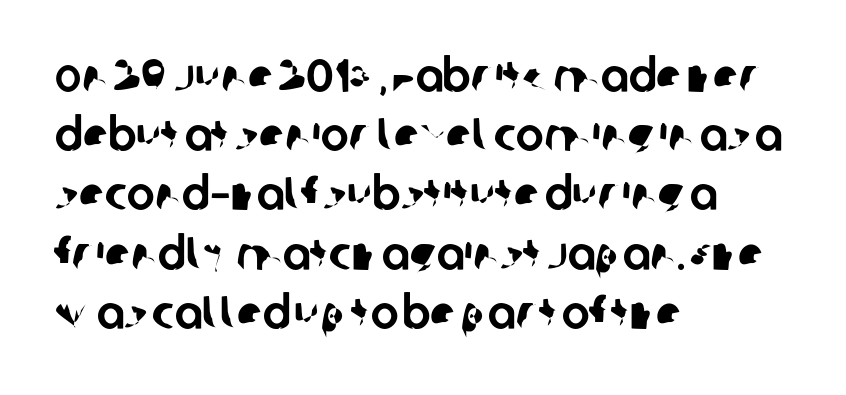
Q: Is the typeface a serif or a sans-serif typeface? A: Sans-serif.
Q: Is the text underlined? A: No.
Q: How is the paragraph aligned? A: Left-aligned.
Q: Is the spacing between letters normal or unusually wide? A: Normal.
Q: Is the spacing between lines tight, normal or loose? A: Normal.
Q: Width (condensed, normal, or wide)? A: Normal.
Q: Stroke contrast? A: Low.
Q: x-height? A: Large.
Q: Monospaced? A: No.
